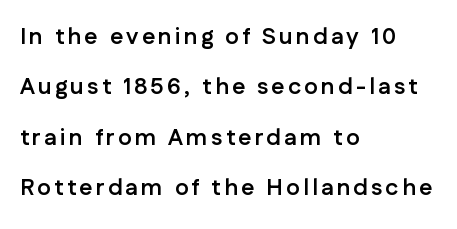
{"italic": "no", "bold": "yes", "underline": "no", "align": "left", "line_spacing": "loose", "line_spacing_ratio": 2.19, "glyph_px": 23}
